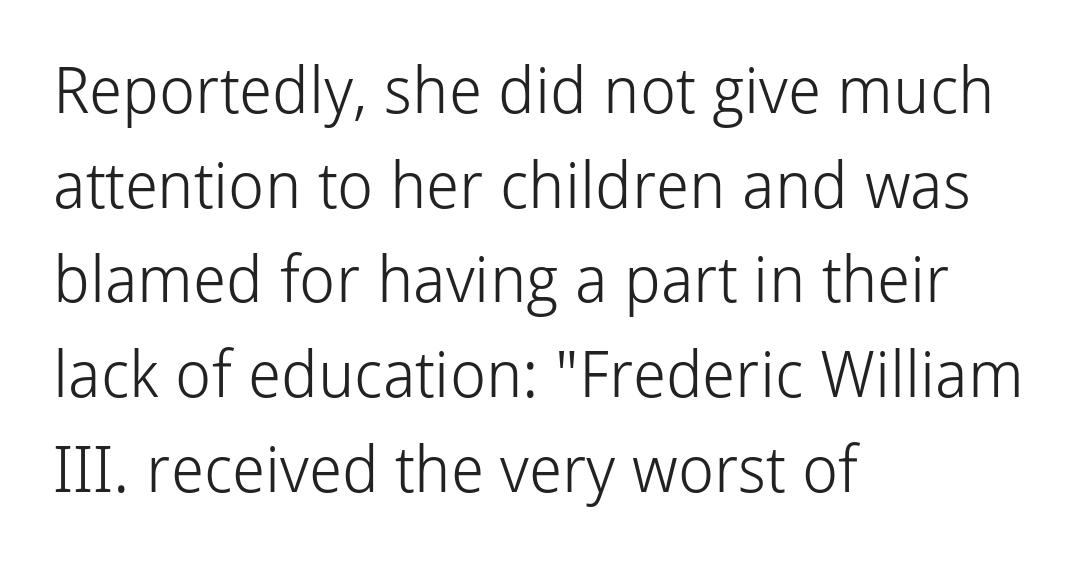
Q: Is the text bold? A: No.
Q: Is the text italic (slanted)? A: No, it is upright.
Q: Is the typeface a serif or a sans-serif typeface? A: Sans-serif.
Q: Is the text underlined? A: No.
Q: How is the paragraph aligned? A: Left-aligned.
Q: Is the spacing between letters normal or unusually wide? A: Normal.
Q: Is the spacing between lines tight, normal or loose? A: Normal.
Q: Width (condensed, normal, or wide)? A: Normal.
Q: Stroke contrast? A: Low.
Q: x-height? A: Medium.
Q: Monospaced? A: No.
